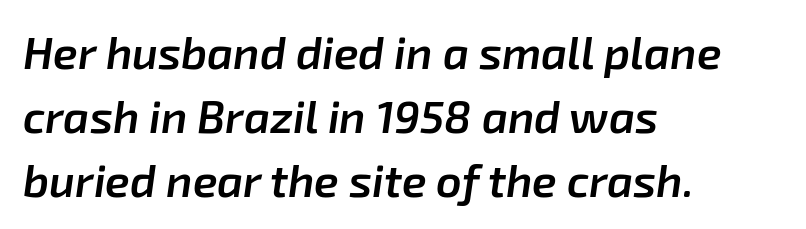
The image shows 45 px semibold type, italic (leaning right); set left-aligned, normal line spacing (1.42x), normal letter spacing, not underlined; low stroke contrast and a medium x-height.
